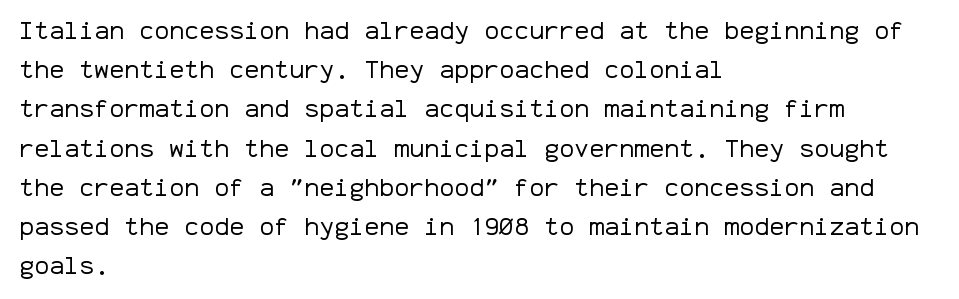
Q: Is the text bold? A: No.
Q: Is the text italic (slanted)? A: No, it is upright.
Q: Is the text underlined? A: No.
Q: How is the paragraph aligned? A: Left-aligned.
Q: Is the spacing between letters normal or unusually wide? A: Normal.
Q: Is the spacing between lines tight, normal or loose? A: Normal.
